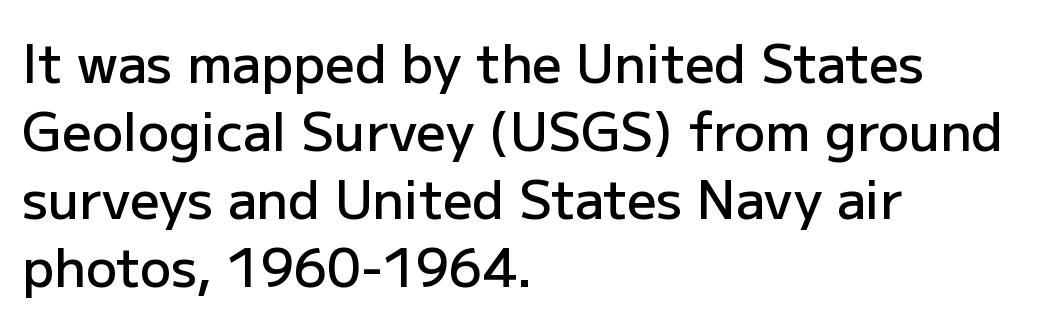
{"serif": "no", "italic": "no", "bold": "semi", "weight": "semibold", "width": "normal", "stroke_contrast": "low", "x_height": "medium", "monospaced": "no", "underline": "no", "align": "left", "line_spacing": "normal", "line_spacing_ratio": 1.31, "letter_spacing": "normal", "letter_spacing_em": 0.0, "glyph_px": 52}
